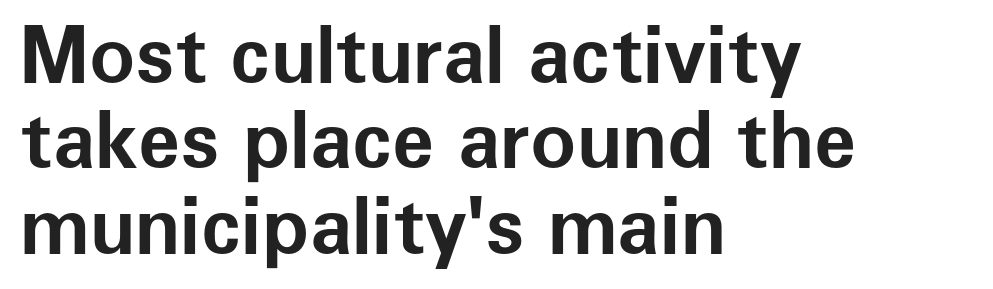
The image shows 77 px bold sans-serif type, upright; set left-aligned, tight line spacing (1.11x), normal letter spacing, not underlined; low stroke contrast and a medium x-height.
